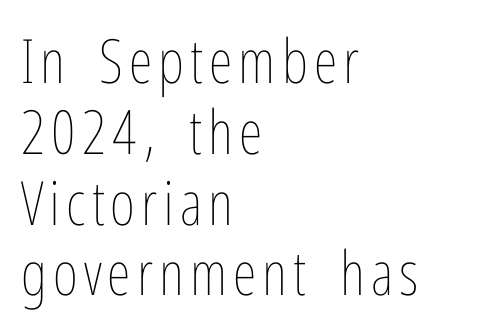
If you drew a line through each stem, it would be perfectly vertical. Plain, unruled lines of type. Here the designer chose a conventional face with non-uniform glyph widths. Unbolded letterforms with no extra heft. A classic flush-left, rag-right setting is used for this passage.
